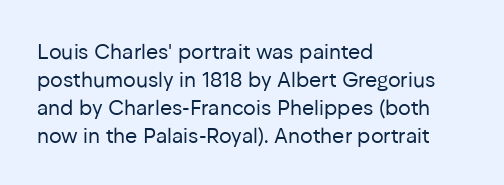
The paragraph has a hard left edge and a soft right edge. Rows of type keep a routine distance in the vertical direction. The letters sit at their default tracking, neither squeezed nor spread. Posture: vertical.
